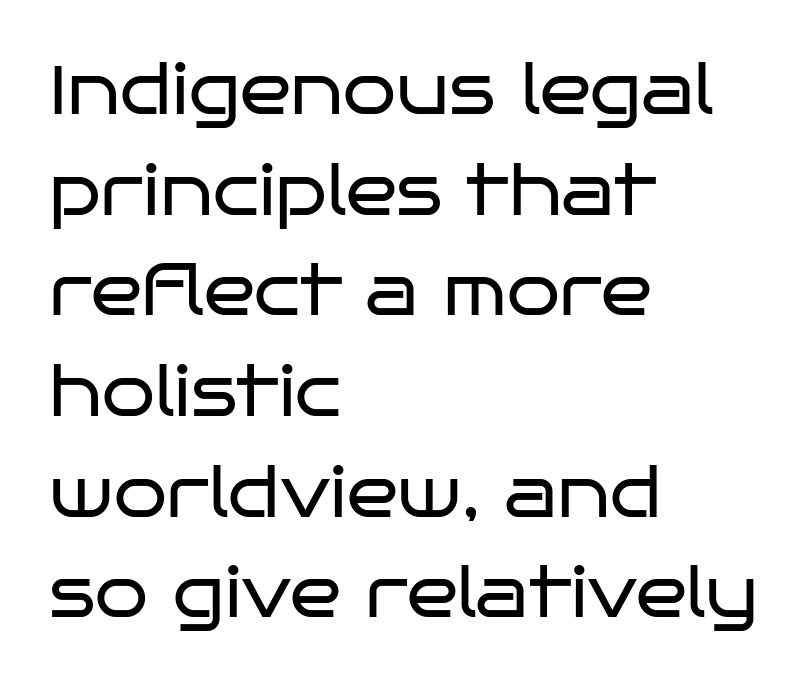
{"serif": "no", "italic": "no", "bold": "no", "weight": "regular", "width": "wide", "stroke_contrast": "low", "x_height": "large", "monospaced": "no", "underline": "no", "align": "left", "line_spacing": "normal", "line_spacing_ratio": 1.48, "letter_spacing": "normal", "letter_spacing_em": 0.0, "glyph_px": 68}
